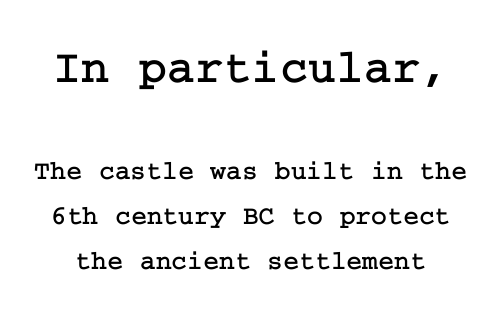
The image shows 48 px serif type, upright; set normal line spacing (1.66x), normal letter spacing, not underlined; the first (top) block is 1.78x larger; low stroke contrast and a medium x-height.
